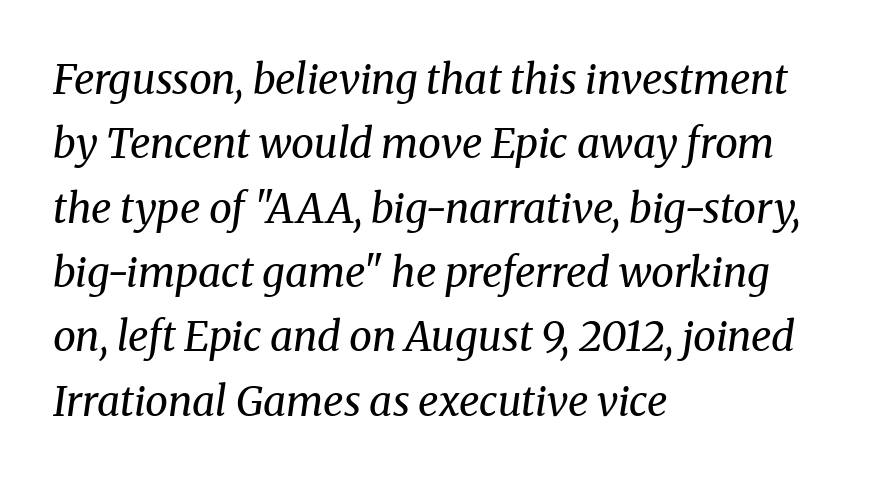
Q: Is the text bold? A: No.
Q: Is the text italic (slanted)? A: Yes, it leans right by about 8 degrees.
Q: Is the typeface a serif or a sans-serif typeface? A: Serif.
Q: Is the text underlined? A: No.
Q: How is the paragraph aligned? A: Left-aligned.
Q: Is the spacing between letters normal or unusually wide? A: Normal.
Q: Is the spacing between lines tight, normal or loose? A: Normal.
Q: Width (condensed, normal, or wide)? A: Normal.
Q: Stroke contrast? A: Medium.
Q: x-height? A: Medium.
Q: Monospaced? A: No.
